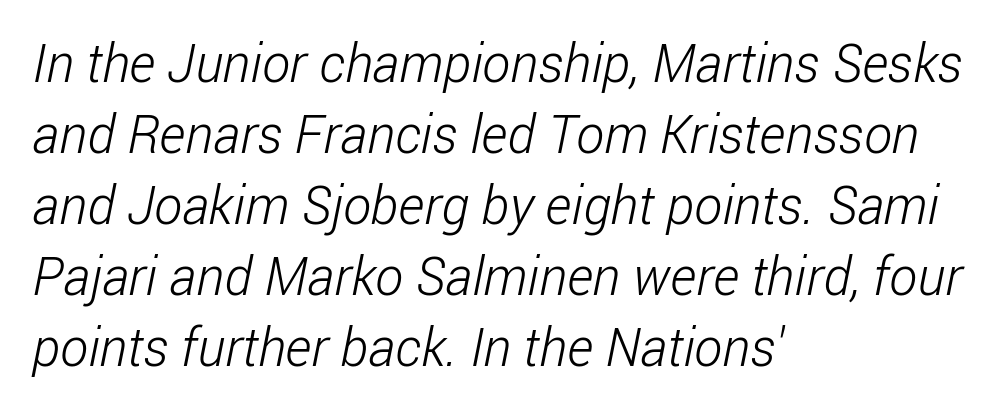
Do the characters align in a grid? No, the font is proportional. A quiet, ordinary-to-light weight characterises the typeface. Beneath every word, the page is bare. Glyph-to-glyph distance matches everyday printed text. Each letter's strokes conclude bluntly, with no projecting serifs.
